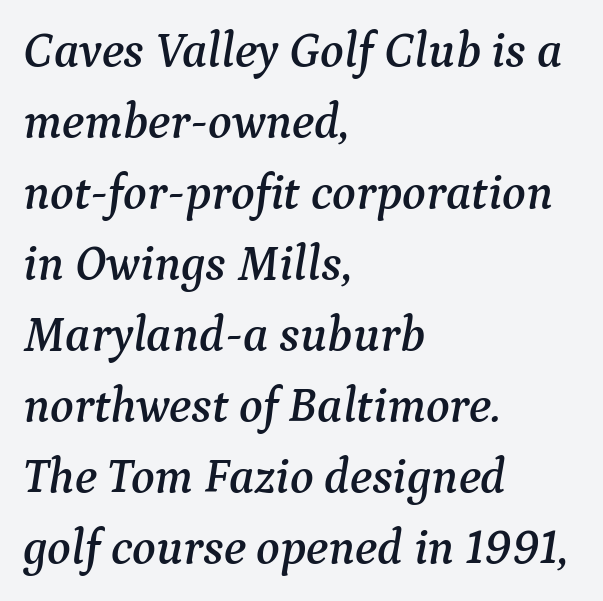
The paragraph shown leans on its left margin. Rule under the text: the space is simply empty. Note the varied advance widths — an 'i' is clearly narrower than an 'm'. Characters are canted at an angle relative to the baseline's perpendicular. Tracking here is standard; glyphs follow each other at the usual distance. Little horizontal feet cap the strokes, marking this as serif type.
